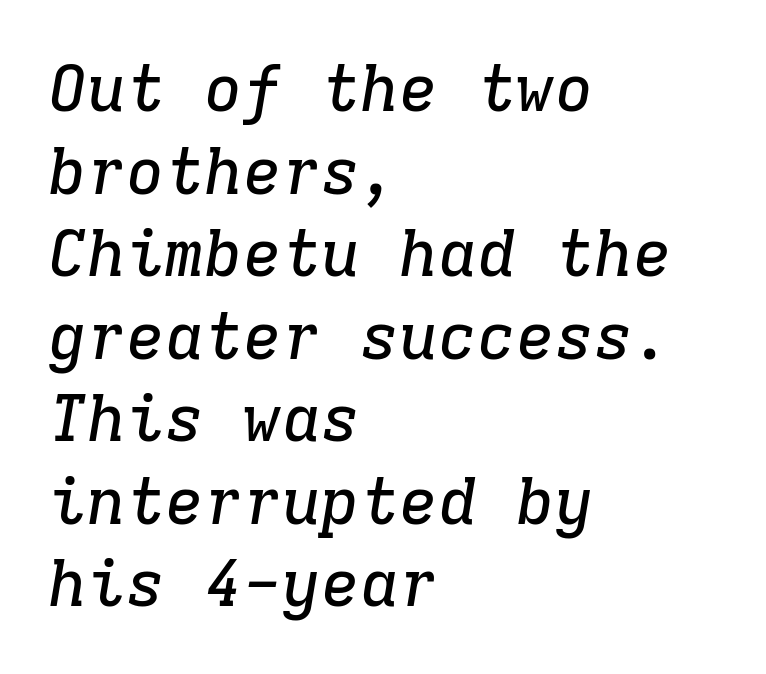
Q: Is the text italic (slanted)? A: Yes, it leans right by about 9 degrees.
Q: Is the typeface a serif or a sans-serif typeface? A: Serif.
Q: Is the text underlined? A: No.
Q: How is the paragraph aligned? A: Left-aligned.
Q: Is the spacing between letters normal or unusually wide? A: Normal.
Q: Is the spacing between lines tight, normal or loose? A: Normal.
Q: Width (condensed, normal, or wide)? A: Normal.
Q: Stroke contrast? A: Low.
Q: x-height? A: Medium.
Q: Monospaced? A: Yes.
